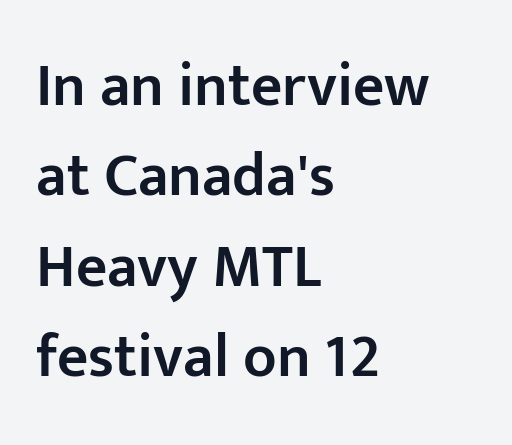
The image shows 61 px semibold sans-serif type, upright; set left-aligned, normal line spacing (1.48x), normal letter spacing, not underlined; low stroke contrast and a medium x-height.
